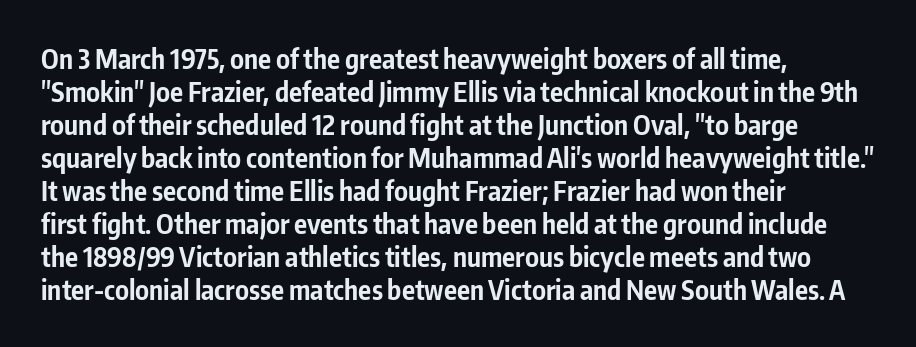
{"italic": "no", "bold": "yes", "underline": "no", "align": "left", "line_spacing_ratio": 1.22, "letter_spacing": "normal", "letter_spacing_em": 0.0, "glyph_px": 27}
